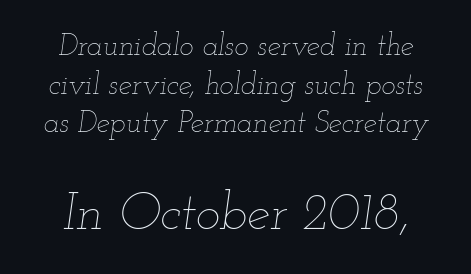
Q: Is the text bold? A: No.
Q: Is the text italic (slanted)? A: Yes, it leans right by about 12 degrees.
Q: Is the text underlined? A: No.
Q: Is the spacing between letters normal or unusually wide? A: Normal.
Q: Is the spacing between lines tight, normal or loose? A: Normal.
Q: Which block of text is set in a larger size, the first (top) or the second (bottom)? A: The second (bottom) one.
Q: Width (condensed, normal, or wide)? A: Wide.
Q: Stroke contrast? A: Low.
Q: x-height? A: Small.
Q: Monospaced? A: No.
